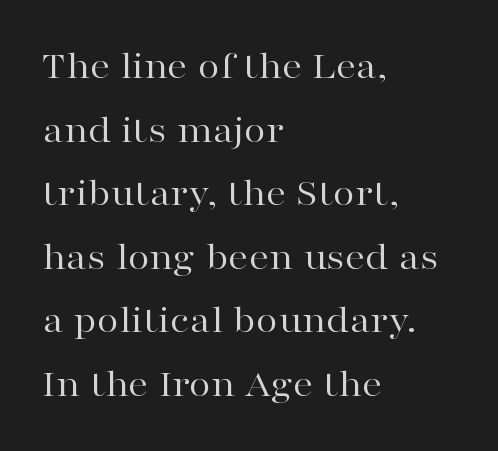
The type family on display is of the serif kind. This sample has the flowing, uneven cadence of proportional lettering. The letters stand straight up with perfectly vertical stems. Stroke thickness stays within the range of a standard reading face or lighter. The space directly below the letters is spotless. Line beginnings align vertically; line endings do not.
